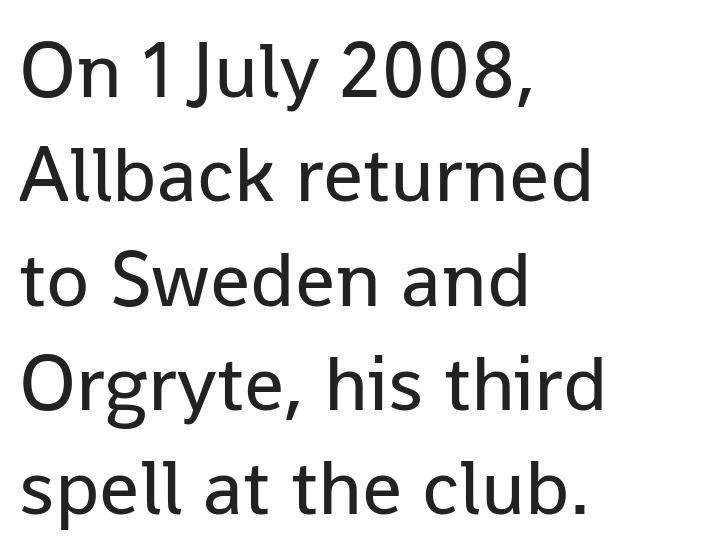
No chunkiness to these letters — they're not bold. A sans-serif font was chosen for this passage. The paragraph has a hard left edge and a soft right edge. Baseline-to-baseline distance is the conventional proportion of letter height. How are the letters spaced? Ordinarily, with no added tracking. A typesetter would mark this as roman, not italic.
